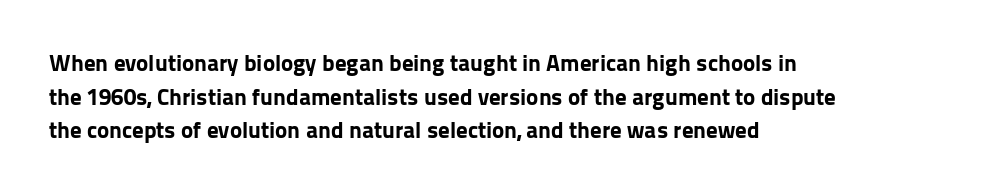
Each line starts at the same left margin while the right side varies. One glance says typical: line gaps are just what's usual. Nope, not italic — everything's standing straight. Plenty of ink on the page — the face is bold.
